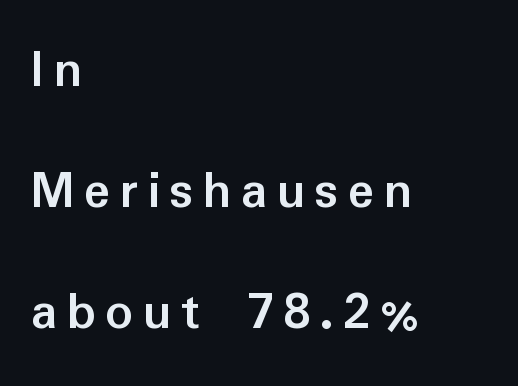
Q: Is the text bold? A: Yes.
Q: Is the text italic (slanted)? A: No, it is upright.
Q: Is the typeface a serif or a sans-serif typeface? A: Sans-serif.
Q: Is the text underlined? A: No.
Q: How is the paragraph aligned? A: Left-aligned.
Q: Is the spacing between lines tight, normal or loose? A: Loose.
Q: Width (condensed, normal, or wide)? A: Normal.
Q: Stroke contrast? A: Low.
Q: x-height? A: Medium.
Q: Monospaced? A: No.
